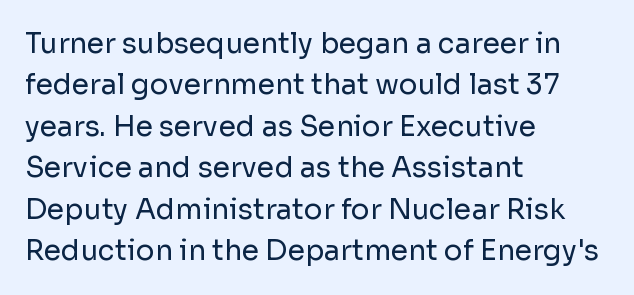
{"serif": "no", "italic": "no", "bold": "no", "weight": "regular", "width": "normal", "stroke_contrast": "low", "x_height": "medium", "monospaced": "no", "underline": "no", "align": "left", "line_spacing": "normal", "line_spacing_ratio": 1.48, "letter_spacing": "normal", "letter_spacing_em": 0.0, "glyph_px": 28}
